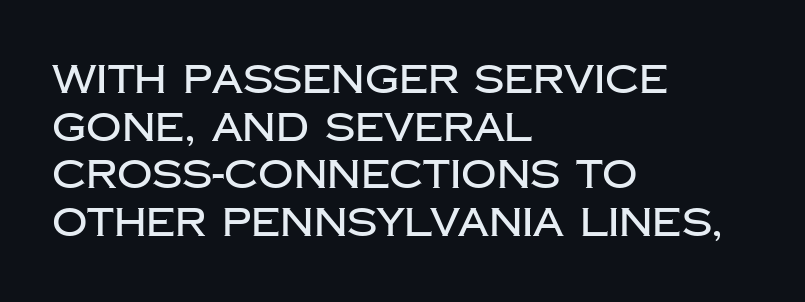
The image shows 39 px sans-serif type, upright; set left-aligned, line spacing 1.22x, normal letter spacing, not underlined; low stroke contrast and a large x-height.
